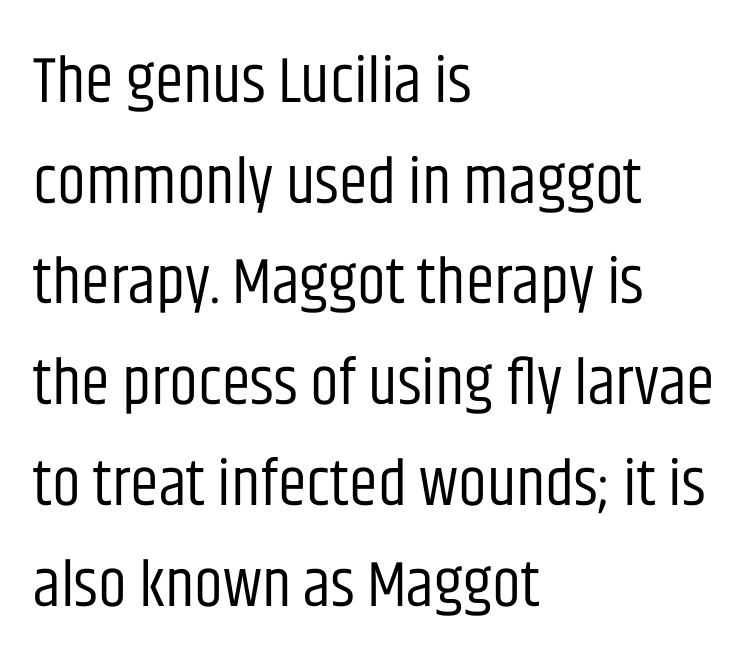
{"serif": "no", "italic": "no", "bold": "no", "weight": "regular", "width": "condensed", "stroke_contrast": "low", "x_height": "large", "monospaced": "no", "underline": "no", "align": "left", "line_spacing": "normal", "line_spacing_ratio": 1.55, "letter_spacing": "normal", "letter_spacing_em": 0.0, "glyph_px": 65}
